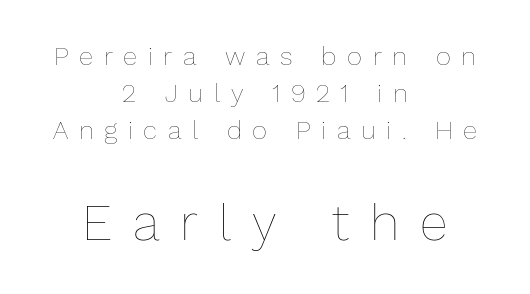
{"italic": "no", "bold": "no", "weight": "thin", "width": "normal", "stroke_contrast": "low", "x_height": "medium", "monospaced": "no", "underline": "no", "align": "center", "line_spacing": "normal", "line_spacing_ratio": 1.43, "letter_spacing": "wide", "letter_spacing_em": 0.41, "larger_block": "second", "size_ratio": 1.96, "glyph_px": 51}
